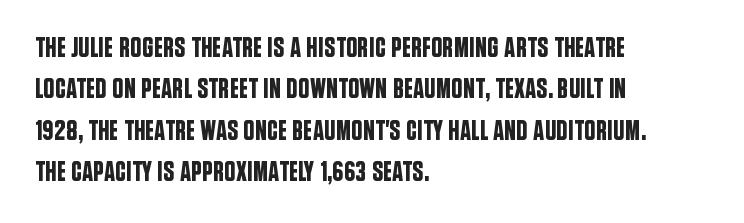
Q: Is the text italic (slanted)? A: No, it is upright.
Q: Is the typeface a serif or a sans-serif typeface? A: Sans-serif.
Q: Is the text underlined? A: No.
Q: How is the paragraph aligned? A: Left-aligned.
Q: Is the spacing between letters normal or unusually wide? A: Normal.
Q: Is the spacing between lines tight, normal or loose? A: Normal.
Q: Width (condensed, normal, or wide)? A: Condensed.
Q: Stroke contrast? A: Low.
Q: x-height? A: Large.
Q: Monospaced? A: No.
